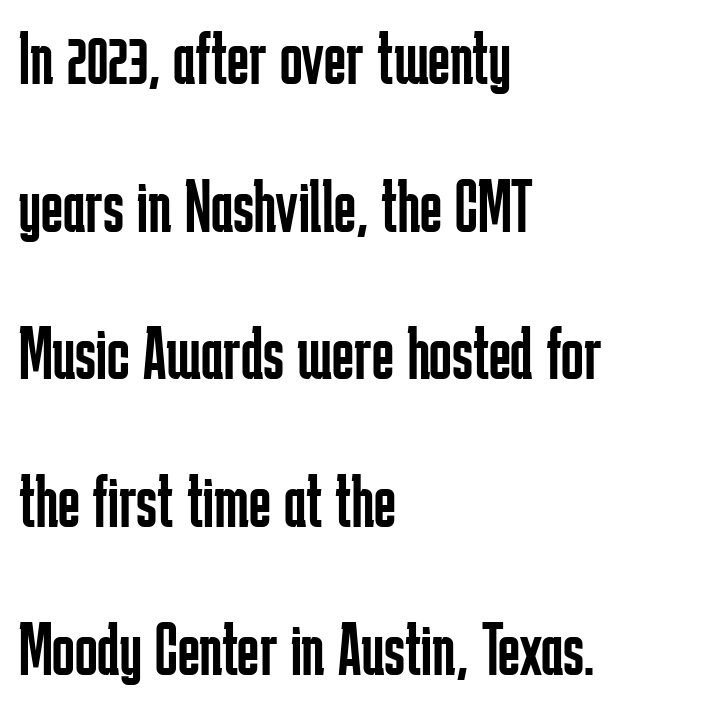
Q: Is the text bold? A: No.
Q: Is the text italic (slanted)? A: No, it is upright.
Q: Is the typeface a serif or a sans-serif typeface? A: Sans-serif.
Q: Is the text underlined? A: No.
Q: How is the paragraph aligned? A: Left-aligned.
Q: Is the spacing between letters normal or unusually wide? A: Normal.
Q: Is the spacing between lines tight, normal or loose? A: Loose.
Q: Width (condensed, normal, or wide)? A: Condensed.
Q: Stroke contrast? A: Low.
Q: x-height? A: Medium.
Q: Monospaced? A: No.
